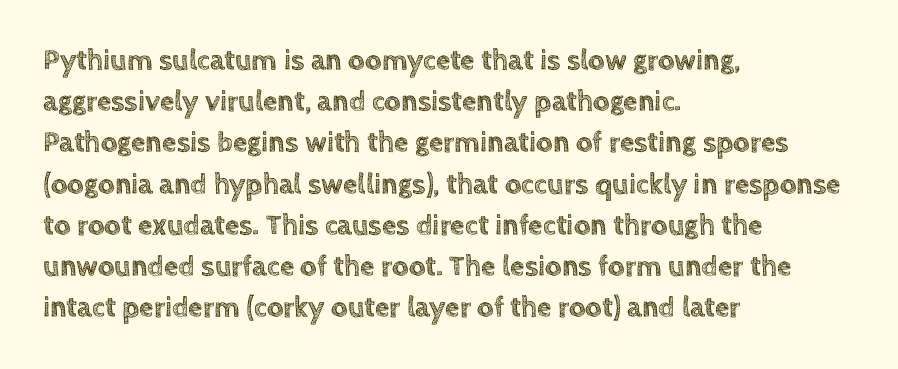
The image shows 29 px text type, upright; set left-aligned, normal line spacing (1.42x), normal letter spacing, not underlined; a large x-height.
